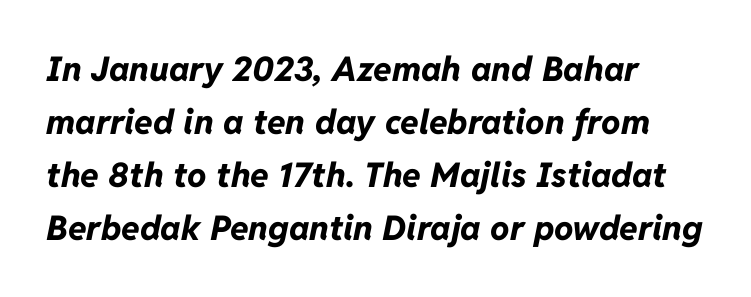
Q: Is the text bold? A: Yes.
Q: Is the text italic (slanted)? A: Yes, it leans right by about 11 degrees.
Q: Is the text underlined? A: No.
Q: How is the paragraph aligned? A: Left-aligned.
Q: Is the spacing between letters normal or unusually wide? A: Normal.
Q: Is the spacing between lines tight, normal or loose? A: Normal.
Q: Width (condensed, normal, or wide)? A: Normal.
Q: Stroke contrast? A: Low.
Q: x-height? A: Medium.
Q: Monospaced? A: No.
